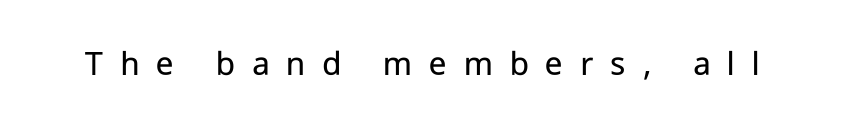
Q: Is the text bold? A: No.
Q: Is the text italic (slanted)? A: No, it is upright.
Q: Is the typeface a serif or a sans-serif typeface? A: Sans-serif.
Q: Is the text underlined? A: No.
Q: Is the spacing between letters normal or unusually wide? A: Unusually wide.
Q: Width (condensed, normal, or wide)? A: Normal.
Q: Stroke contrast? A: Low.
Q: x-height? A: Medium.
Q: Monospaced? A: No.
